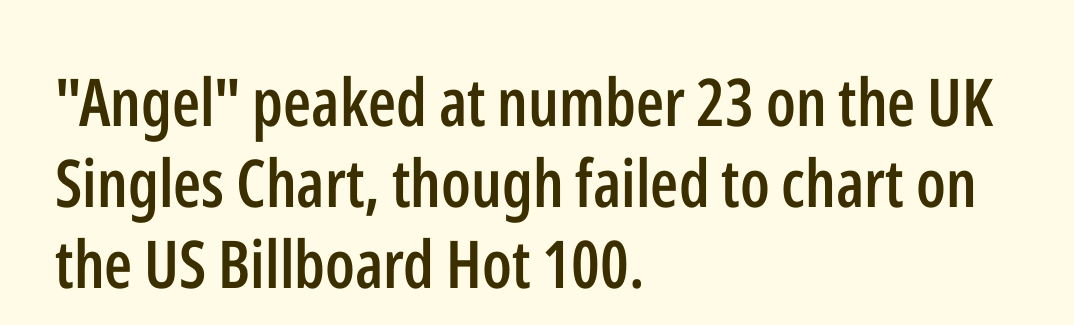
Ordinary non-slanted type is in use. Is this a fixed-width face? No — the glyphs have proportional, varying widths. Every row of glyphs begins at an identical x-position on the left. Inter-character spacing is left at the font's built-in metrics. Regarding serifs, this sample does without them. In terms of weight, the rendering is demibold, just under bold.
